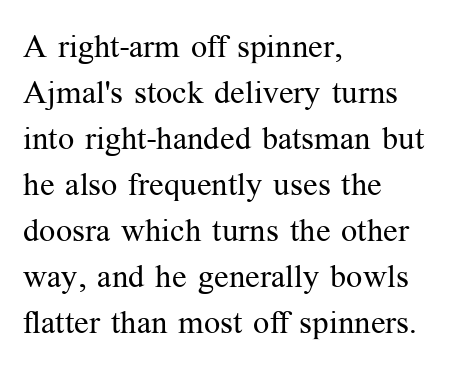
The face used here is proportionally spaced, like ordinary book or web type. Layout note: lines flush left. Reading down the column, the eye jumps a familiar distance to each next line. The line texture is even and compact thanks to regular tracking.
